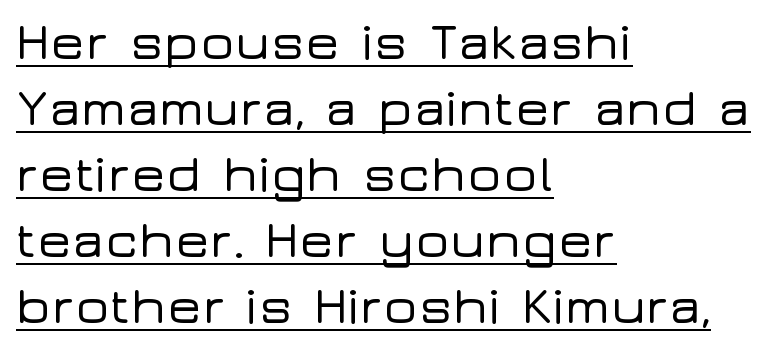
The image shows 52 px wide sans-serif type, upright; set left-aligned, normal line spacing (1.27x), normal letter spacing, underlined; low stroke contrast and a medium x-height.
